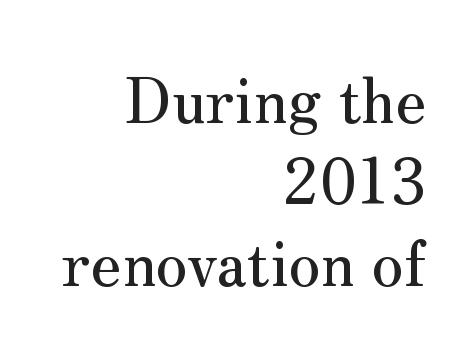
Q: Is the text italic (slanted)? A: No, it is upright.
Q: Is the typeface a serif or a sans-serif typeface? A: Serif.
Q: Is the text underlined? A: No.
Q: How is the paragraph aligned? A: Right-aligned.
Q: Is the spacing between letters normal or unusually wide? A: Normal.
Q: Is the spacing between lines tight, normal or loose? A: Normal.
Q: Width (condensed, normal, or wide)? A: Normal.
Q: Stroke contrast? A: Medium.
Q: x-height? A: Small.
Q: Monospaced? A: No.
